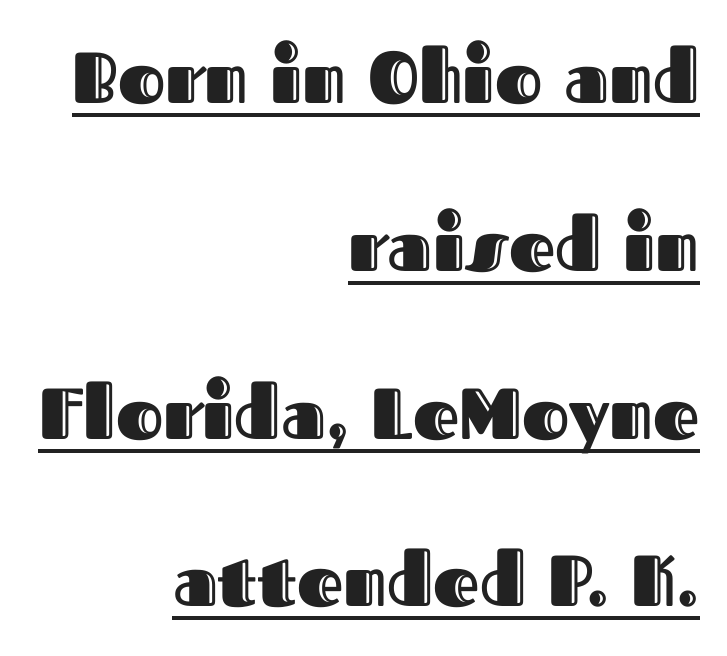
{"italic": "no", "width": "normal", "x_height": "medium", "monospaced": "no", "underline": "yes", "align": "right", "line_spacing": "loose", "line_spacing_ratio": 2.33, "letter_spacing": "normal", "letter_spacing_em": 0.0, "glyph_px": 72}
